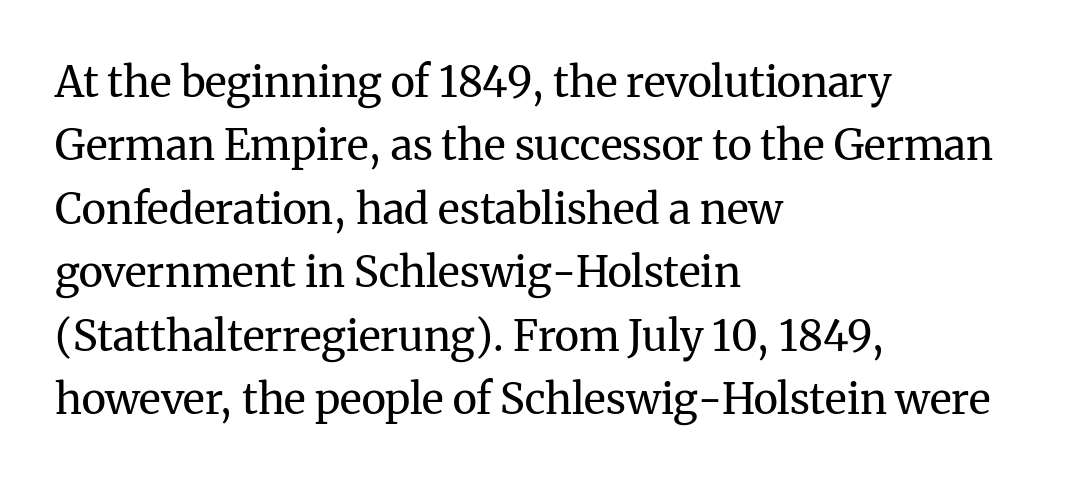
The image shows 42 px regular-weight serif type, upright; set left-aligned, normal line spacing (1.51x), normal letter spacing, not underlined; medium stroke contrast and a medium x-height.
